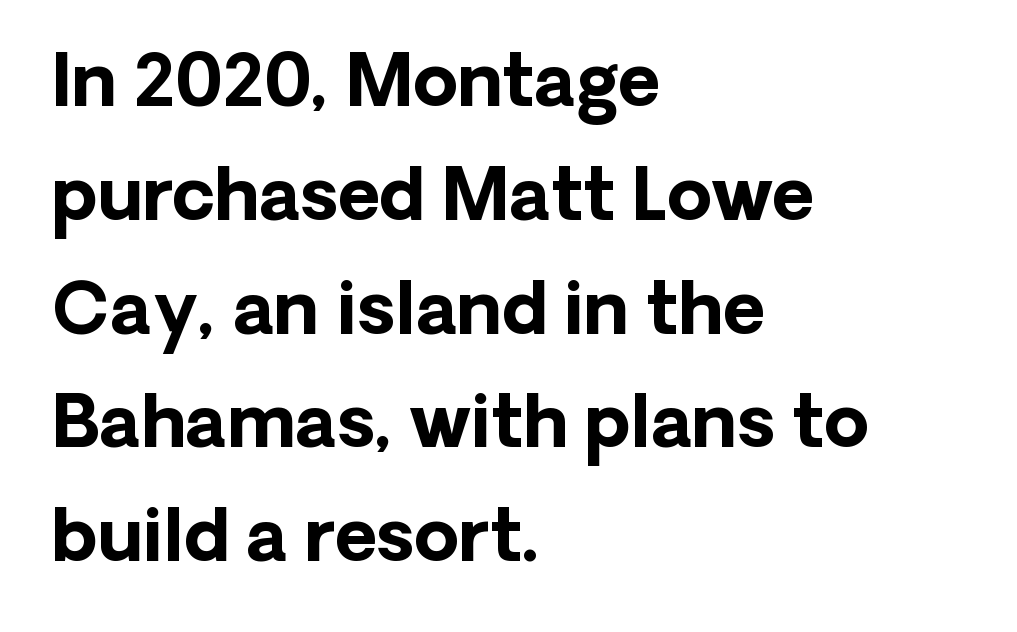
The image shows 72 px bold sans-serif type, upright; set left-aligned, normal line spacing (1.58x), normal letter spacing, not underlined; low stroke contrast and a medium x-height.
